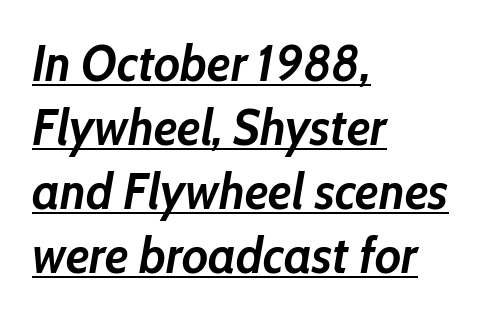
{"italic": "yes", "lean": "right", "slant_degrees": 10, "bold": "yes", "weight": "semibold", "width": "normal", "stroke_contrast": "low", "x_height": "medium", "monospaced": "no", "underline": "yes", "align": "left", "line_spacing": "normal", "line_spacing_ratio": 1.28, "letter_spacing": "normal", "letter_spacing_em": 0.0, "glyph_px": 50}
